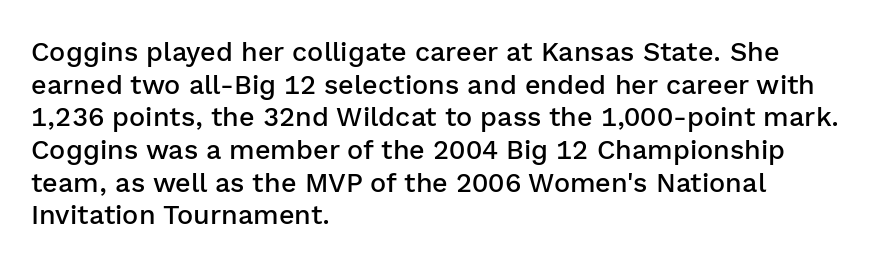
The rendering uses a semibold face; strokes are thickened but not to full bold. Inter-character spacing is left at the font's built-in metrics. Quick note: not italic, upright. Which margin do the lines hug? The left one — the right edge is uneven.
